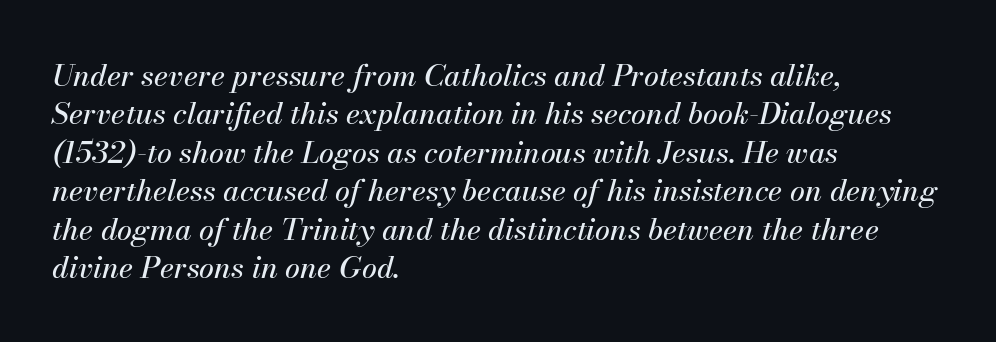
Q: Is the text italic (slanted)? A: Yes, it leans right by about 13 degrees.
Q: Is the text underlined? A: No.
Q: How is the paragraph aligned? A: Left-aligned.
Q: Is the spacing between letters normal or unusually wide? A: Normal.
Q: Is the spacing between lines tight, normal or loose? A: Normal.
Q: Width (condensed, normal, or wide)? A: Normal.
Q: Stroke contrast? A: Medium.
Q: x-height? A: Small.
Q: Monospaced? A: No.
